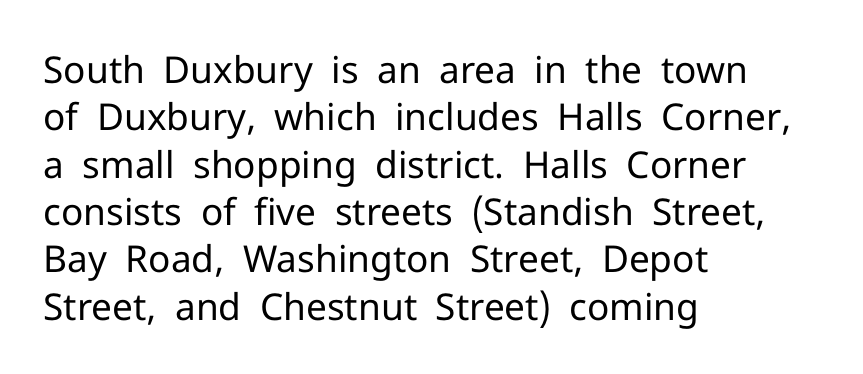
The image shows 37 px regular-weight sans-serif type, upright; set left-aligned, normal line spacing (1.28x), normal letter spacing, not underlined; low stroke contrast and a medium x-height.
